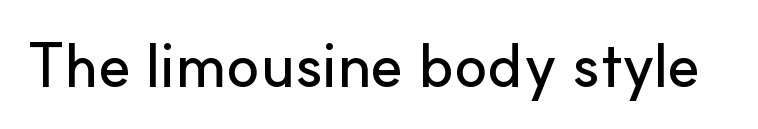
{"serif": "no", "italic": "no", "width": "normal", "stroke_contrast": "low", "x_height": "small", "monospaced": "no", "underline": "no", "letter_spacing": "normal", "letter_spacing_em": 0.0, "glyph_px": 61}
